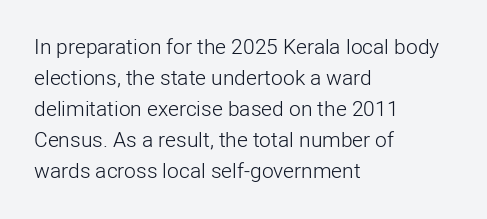
The image shows 21 px text type, upright; set left-aligned, normal line spacing (1.48x), normal letter spacing, not underlined.
